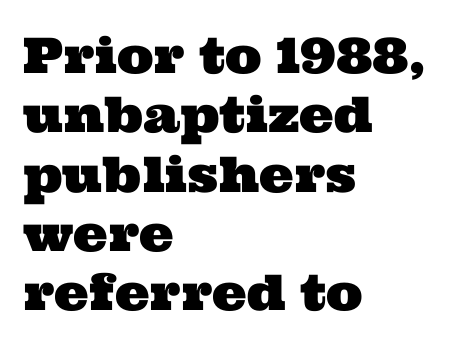
Q: Is the typeface a serif or a sans-serif typeface? A: Serif.
Q: Is the text underlined? A: No.
Q: How is the paragraph aligned? A: Left-aligned.
Q: Is the spacing between letters normal or unusually wide? A: Normal.
Q: Width (condensed, normal, or wide)? A: Wide.
Q: Stroke contrast? A: Medium.
Q: x-height? A: Medium.
Q: Monospaced? A: No.
